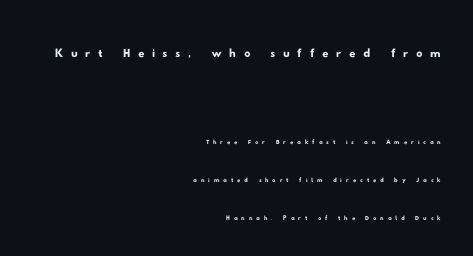
Q: Is the typeface a serif or a sans-serif typeface? A: Sans-serif.
Q: Is the text underlined? A: No.
Q: How is the paragraph aligned? A: Right-aligned.
Q: Is the spacing between letters normal or unusually wide? A: Unusually wide.
Q: Is the spacing between lines tight, normal or loose? A: Loose.
Q: Which block of text is set in a larger size, the first (top) or the second (bottom)? A: The first (top) one.
Q: Width (condensed, normal, or wide)? A: Wide.
Q: Stroke contrast? A: Low.
Q: x-height? A: Small.
Q: Monospaced? A: No.
